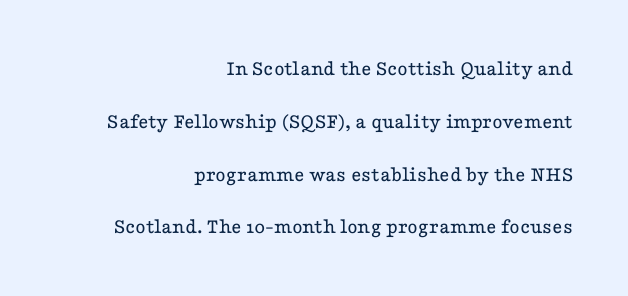
{"italic": "no", "bold": "no", "underline": "no", "align": "right", "line_spacing": "loose", "line_spacing_ratio": 2.4, "letter_spacing": "normal", "letter_spacing_em": 0.0, "glyph_px": 22}
